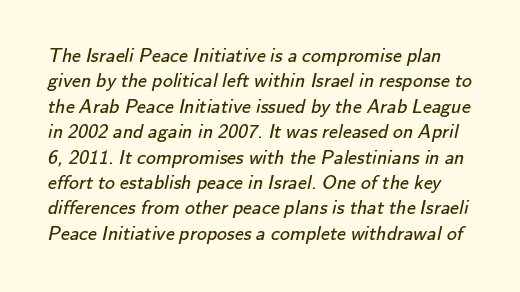
Q: Is the text bold? A: No.
Q: Is the text underlined? A: No.
Q: Is the spacing between letters normal or unusually wide? A: Normal.
Q: Is the spacing between lines tight, normal or loose? A: Normal.
